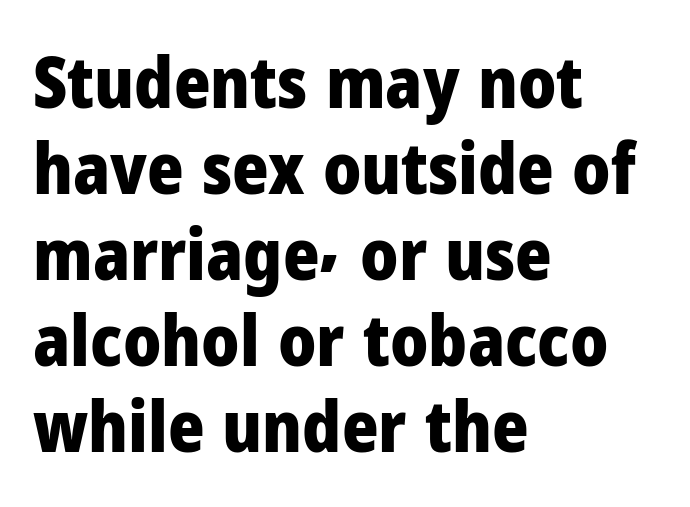
Proportional: the letters do not fall into vertical columns. Italic? Not at all — the glyphs are vertical. Each line starts at the same left margin while the right side varies. The zone under the glyphs is completely vacant. Chunky letters — that's bold for sure. Letter spacing: default.
